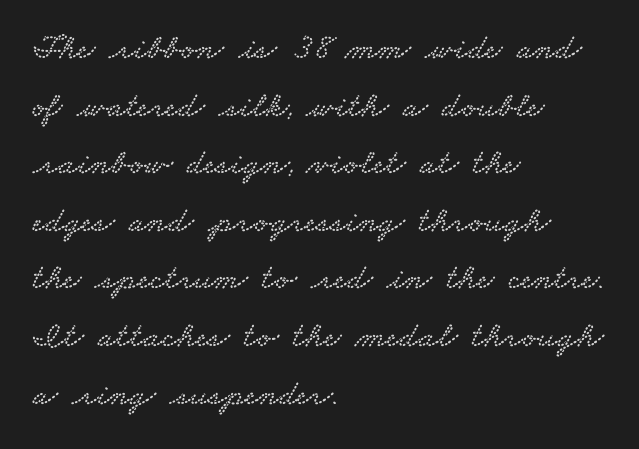
Q: Is the typeface a serif or a sans-serif typeface? A: Serif.
Q: Is the text underlined? A: No.
Q: How is the paragraph aligned? A: Left-aligned.
Q: Is the spacing between letters normal or unusually wide? A: Normal.
Q: Is the spacing between lines tight, normal or loose? A: Normal.
Q: Width (condensed, normal, or wide)? A: Wide.
Q: Stroke contrast? A: Low.
Q: x-height? A: Small.
Q: Monospaced? A: No.
